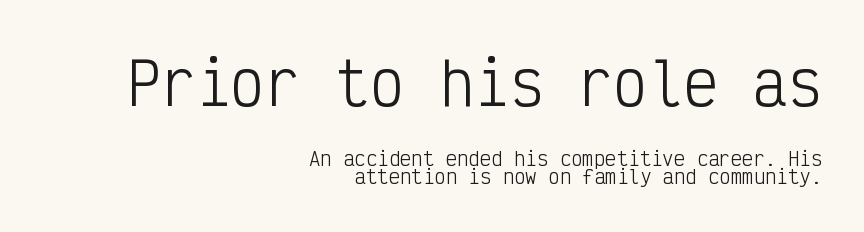
The image shows 58 px light, condensed sans-serif type, upright, monospaced; set right-aligned, tight line spacing (0.97x), normal letter spacing, not underlined; the first (top) block is 3.05x larger; low stroke contrast and a medium x-height.
